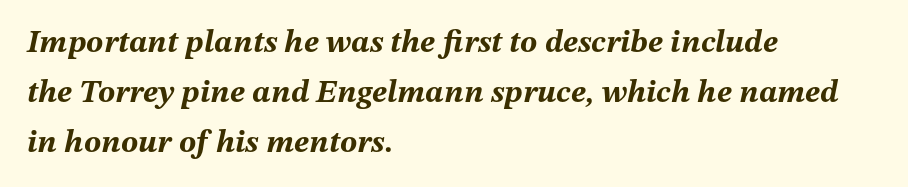
{"italic": "yes", "lean": "right", "slant_degrees": 12, "bold": "yes", "weight": "bold", "width": "normal", "stroke_contrast": "medium", "x_height": "medium", "monospaced": "no", "underline": "no", "align": "left", "line_spacing": "normal", "line_spacing_ratio": 1.56, "letter_spacing": "normal", "letter_spacing_em": 0.0, "glyph_px": 32}
